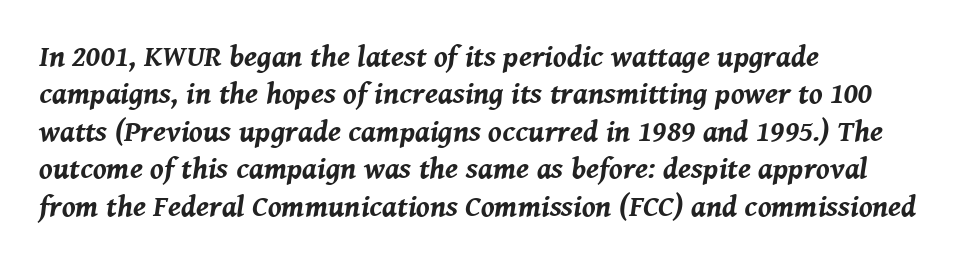
The image shows 30 px bold type, italic (leaning right); set left-aligned, normal line spacing (1.25x), normal letter spacing, not underlined; medium stroke contrast and a medium x-height.
